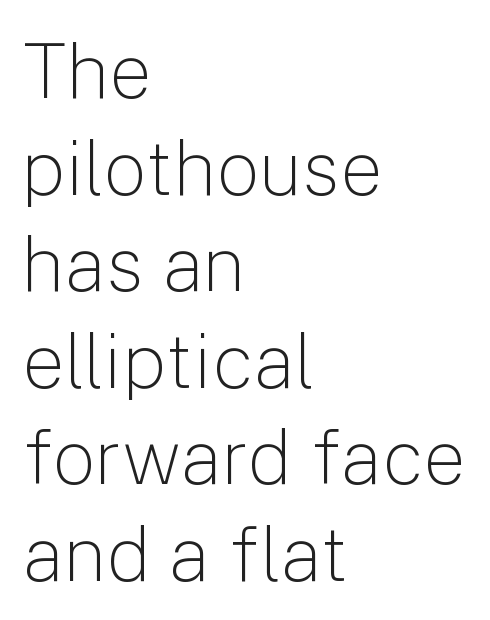
Q: Is the text bold? A: No.
Q: Is the text italic (slanted)? A: No, it is upright.
Q: Is the typeface a serif or a sans-serif typeface? A: Sans-serif.
Q: Is the text underlined? A: No.
Q: How is the paragraph aligned? A: Left-aligned.
Q: Is the spacing between letters normal or unusually wide? A: Normal.
Q: Is the spacing between lines tight, normal or loose? A: Normal.
Q: Width (condensed, normal, or wide)? A: Normal.
Q: Stroke contrast? A: Low.
Q: x-height? A: Medium.
Q: Monospaced? A: No.
